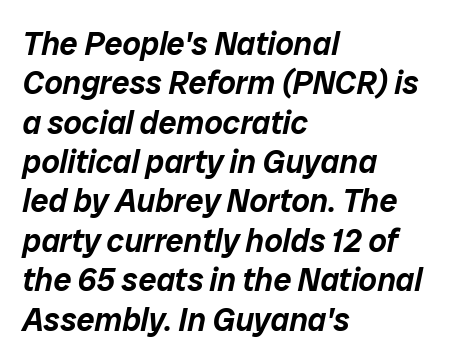
Q: Is the text italic (slanted)? A: Yes, it leans right by about 12 degrees.
Q: Is the text underlined? A: No.
Q: How is the paragraph aligned? A: Left-aligned.
Q: Is the spacing between letters normal or unusually wide? A: Normal.
Q: Width (condensed, normal, or wide)? A: Normal.
Q: Stroke contrast? A: Low.
Q: x-height? A: Medium.
Q: Monospaced? A: No.
